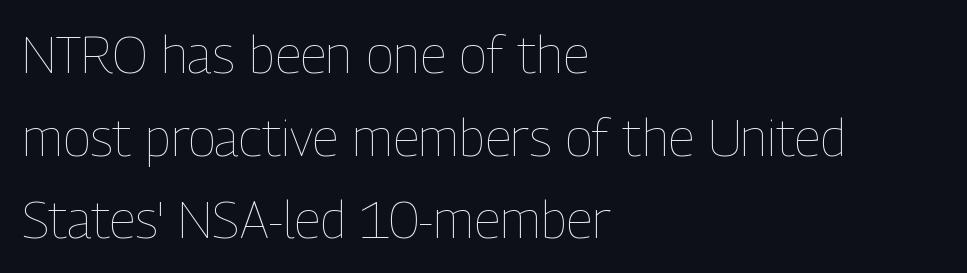
The image shows 52 px thin, condensed type, upright; set left-aligned, normal line spacing (1.59x), normal letter spacing, not underlined; low stroke contrast and a medium x-height.
